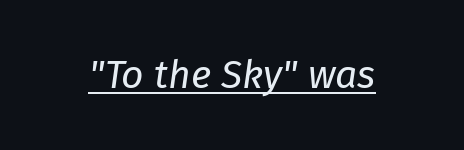
{"italic": "yes", "lean": "right", "slant_degrees": 8, "bold": "no", "weight": "regular", "width": "normal", "stroke_contrast": "low", "x_height": "medium", "monospaced": "no", "underline": "yes", "letter_spacing": "normal", "letter_spacing_em": 0.0, "glyph_px": 39}
